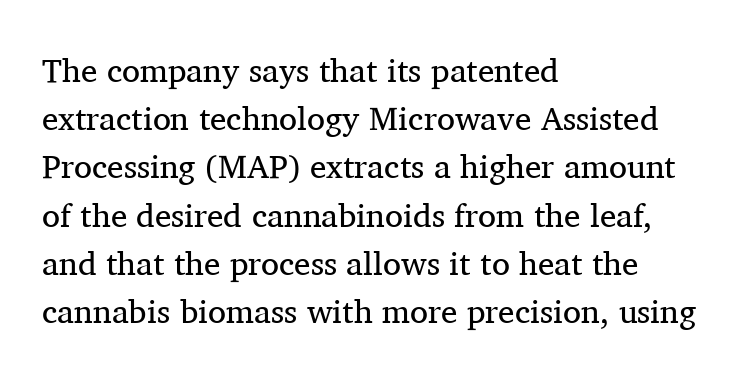
{"serif": "yes", "italic": "no", "bold": "no", "weight": "regular", "width": "normal", "stroke_contrast": "medium", "x_height": "medium", "monospaced": "no", "underline": "no", "align": "left", "line_spacing": "normal", "line_spacing_ratio": 1.46, "letter_spacing": "normal", "letter_spacing_em": 0.0, "glyph_px": 33}
